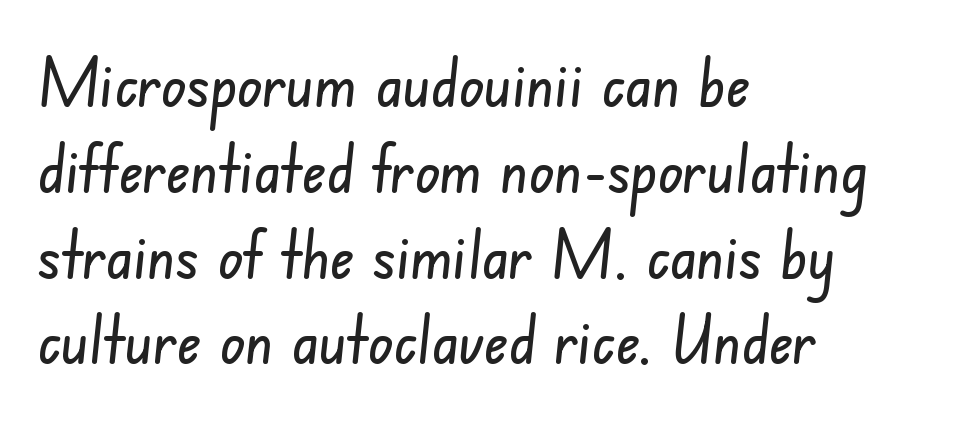
Q: Is the typeface a serif or a sans-serif typeface? A: Sans-serif.
Q: Is the text underlined? A: No.
Q: How is the paragraph aligned? A: Left-aligned.
Q: Is the spacing between letters normal or unusually wide? A: Normal.
Q: Is the spacing between lines tight, normal or loose? A: Normal.
Q: Width (condensed, normal, or wide)? A: Condensed.
Q: Stroke contrast? A: Low.
Q: x-height? A: Small.
Q: Monospaced? A: No.
